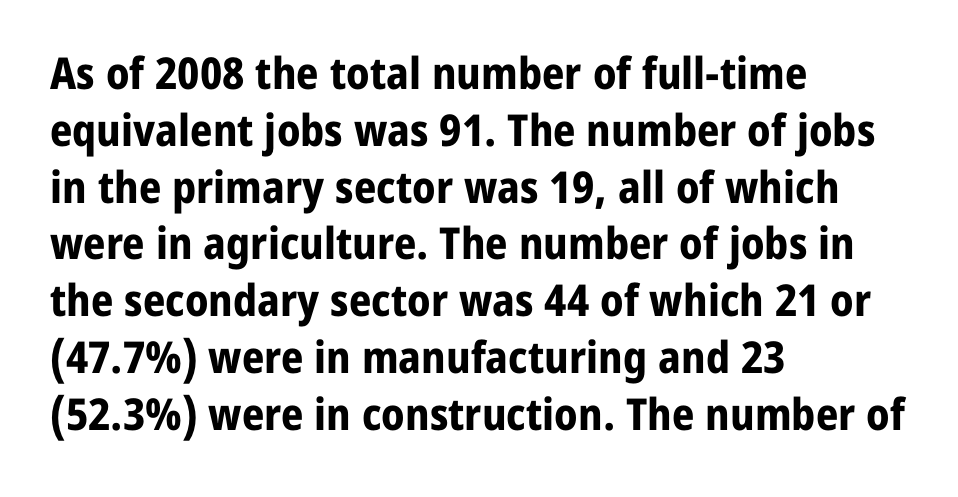
{"serif": "no", "italic": "no", "bold": "yes", "weight": "bold", "width": "normal", "stroke_contrast": "low", "x_height": "medium", "monospaced": "no", "underline": "no", "align": "left", "line_spacing": "normal", "line_spacing_ratio": 1.29, "letter_spacing": "normal", "letter_spacing_em": 0.0, "glyph_px": 44}
